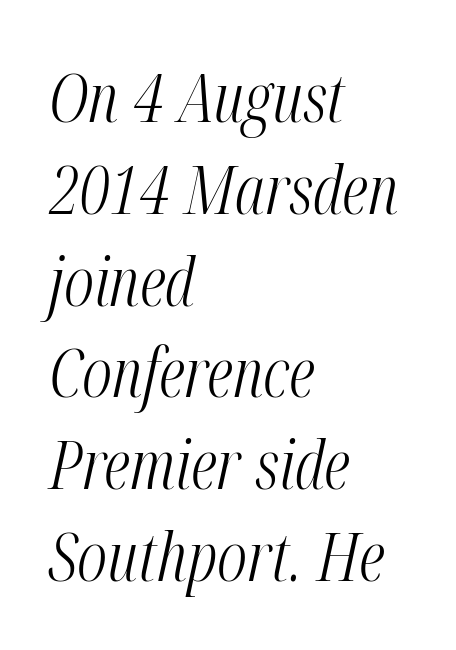
The letters are slanted; this is an italic face. This sample keeps an unexceptional amount of space between lines. Honestly, the letter spacing is just normal — you wouldn't notice it. A student would call this left alignment; a typographer would say flush left, rag right. The foot of each line stays bare and open. On a weight scale, this lands at 450 or below.
